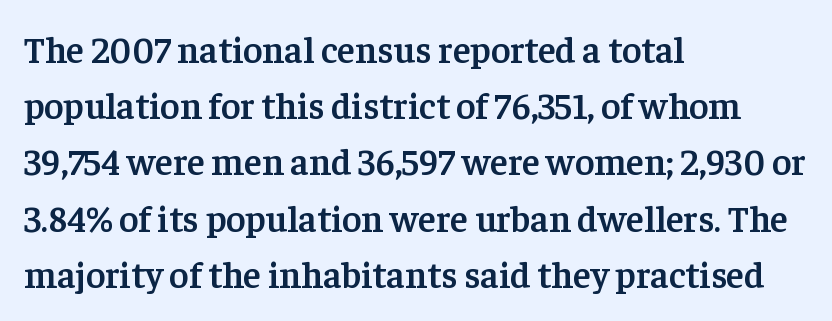
Notice the strokes are somewhat thickened but not fully heavy: this is a semibold. This sample has the flowing, uneven cadence of proportional lettering. Layout note: lines flush left. No italicization has been applied; the sample stays upright. Honestly, there is no underline to notice here at all.
